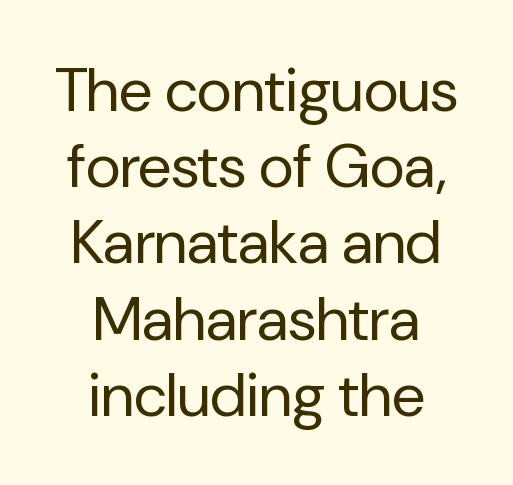
{"serif": "no", "italic": "no", "bold": "no", "weight": "regular", "width": "normal", "stroke_contrast": "low", "x_height": "medium", "monospaced": "no", "underline": "no", "align": "center", "line_spacing": "normal", "line_spacing_ratio": 1.25, "letter_spacing": "normal", "letter_spacing_em": 0.0, "glyph_px": 61}
